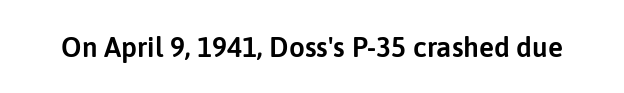
The image shows 28 px sans-serif type, upright; set normal letter spacing, not underlined; low stroke contrast and a medium x-height.
